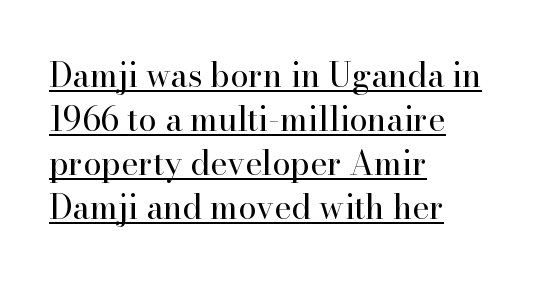
The image shows 33 px regular-weight serif type, upright; set left-aligned, normal line spacing (1.33x), normal letter spacing, underlined; high stroke contrast and a small x-height.
